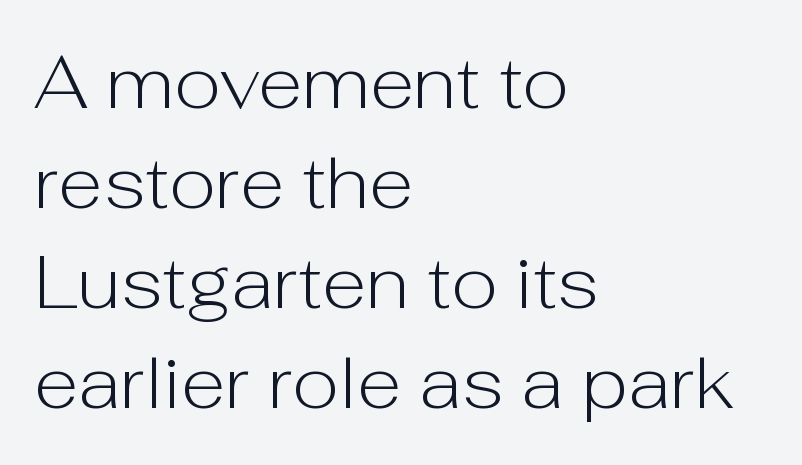
The letters advance in unequal steps, a hallmark of proportional type. The lines sit at an ordinary, default distance from one another. The letterforms sit at book weight or below. The strip under each line holds only bare page.
